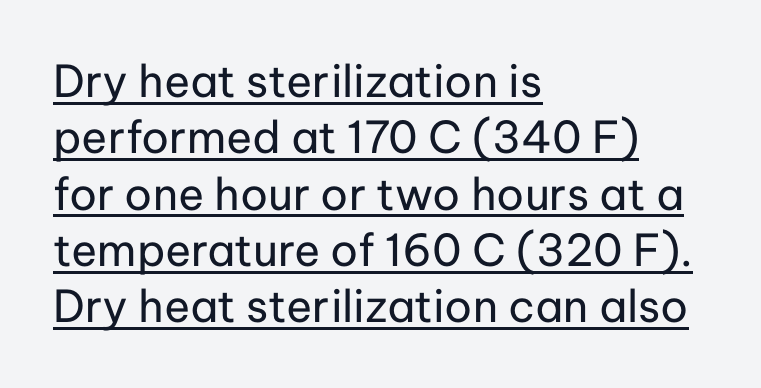
The image shows 44 px regular-weight sans-serif type, upright; set left-aligned, normal line spacing (1.28x), normal letter spacing, underlined; low stroke contrast and a medium x-height.
